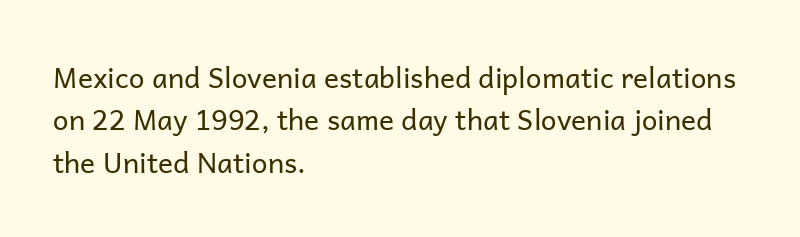
Q: Is the text bold? A: No.
Q: Is the text italic (slanted)? A: No, it is upright.
Q: Is the typeface a serif or a sans-serif typeface? A: Sans-serif.
Q: Is the text underlined? A: No.
Q: How is the paragraph aligned? A: Left-aligned.
Q: Is the spacing between letters normal or unusually wide? A: Normal.
Q: Is the spacing between lines tight, normal or loose? A: Normal.
Q: Width (condensed, normal, or wide)? A: Normal.
Q: Stroke contrast? A: Low.
Q: x-height? A: Medium.
Q: Monospaced? A: No.
